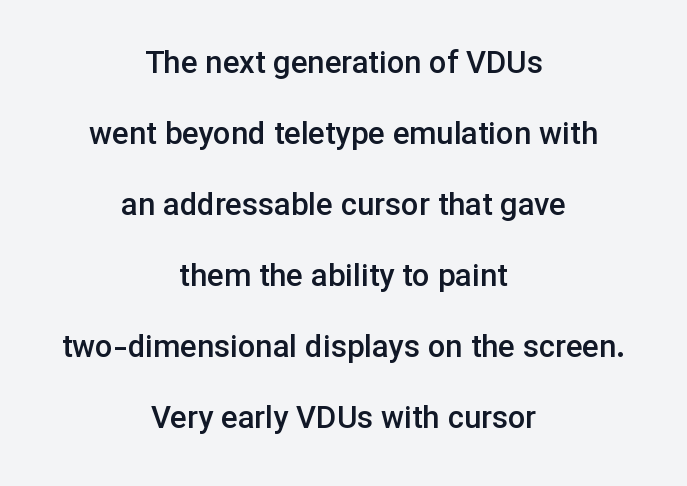
Q: Is the text bold? A: Semi-bold.
Q: Is the text italic (slanted)? A: No, it is upright.
Q: Is the typeface a serif or a sans-serif typeface? A: Sans-serif.
Q: Is the text underlined? A: No.
Q: How is the paragraph aligned? A: Centered.
Q: Is the spacing between letters normal or unusually wide? A: Normal.
Q: Is the spacing between lines tight, normal or loose? A: Loose.
Q: Width (condensed, normal, or wide)? A: Normal.
Q: Stroke contrast? A: Low.
Q: x-height? A: Medium.
Q: Monospaced? A: No.
